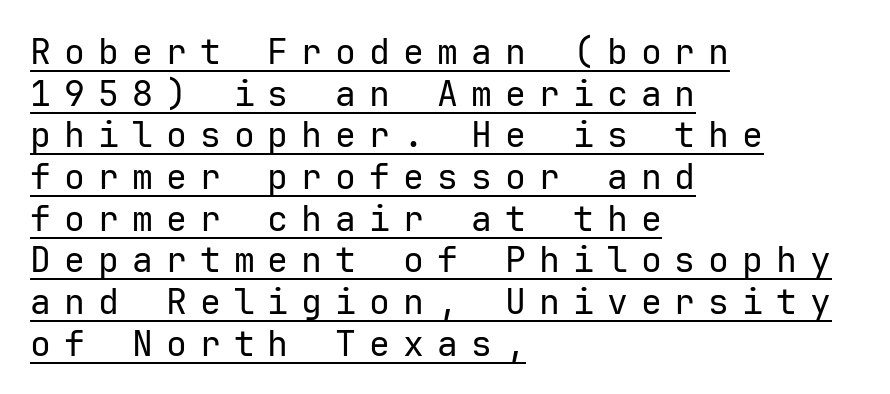
{"serif": "no", "italic": "no", "bold": "no", "weight": "regular", "width": "normal", "stroke_contrast": "low", "x_height": "medium", "underline": "yes", "align": "left", "line_spacing_ratio": 1.19, "letter_spacing": "wide", "letter_spacing_em": 0.37, "glyph_px": 35}
